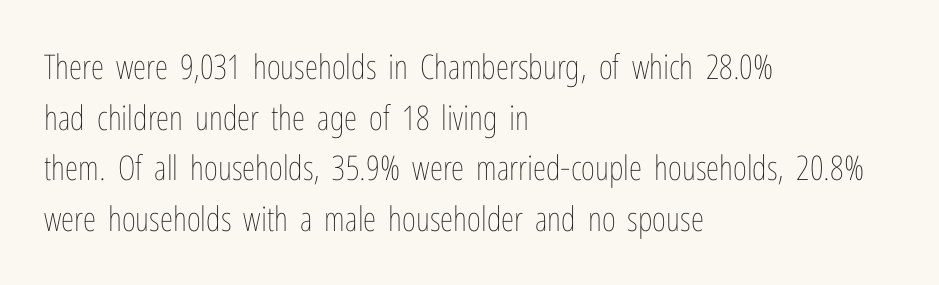
Q: Is the text bold? A: No.
Q: Is the text italic (slanted)? A: No, it is upright.
Q: Is the text underlined? A: No.
Q: How is the paragraph aligned? A: Left-aligned.
Q: Is the spacing between letters normal or unusually wide? A: Normal.
Q: Is the spacing between lines tight, normal or loose? A: Normal.
Q: Width (condensed, normal, or wide)? A: Condensed.
Q: Stroke contrast? A: Low.
Q: x-height? A: Medium.
Q: Monospaced? A: No.
